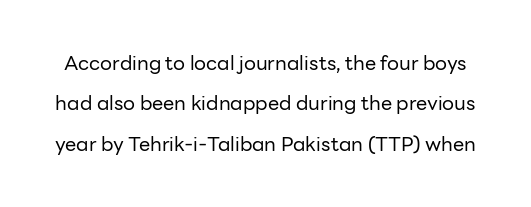
Q: Is the text bold? A: No.
Q: Is the text italic (slanted)? A: No, it is upright.
Q: Is the text underlined? A: No.
Q: Is the spacing between letters normal or unusually wide? A: Normal.
Q: Is the spacing between lines tight, normal or loose? A: Loose.
